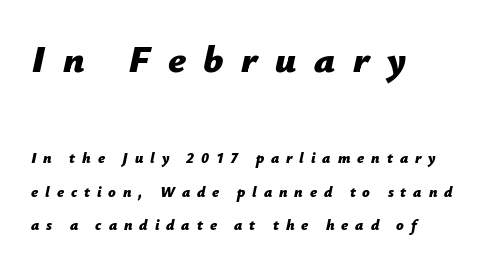
{"italic": "yes", "lean": "right", "slant_degrees": 12, "bold": "yes", "weight": "bold", "width": "normal", "stroke_contrast": "low", "x_height": "medium", "monospaced": "no", "underline": "no", "align": "left", "line_spacing": "loose", "line_spacing_ratio": 2.25, "letter_spacing": "wide", "letter_spacing_em": 0.46, "larger_block": "first", "size_ratio": 2.53, "glyph_px": 38}
